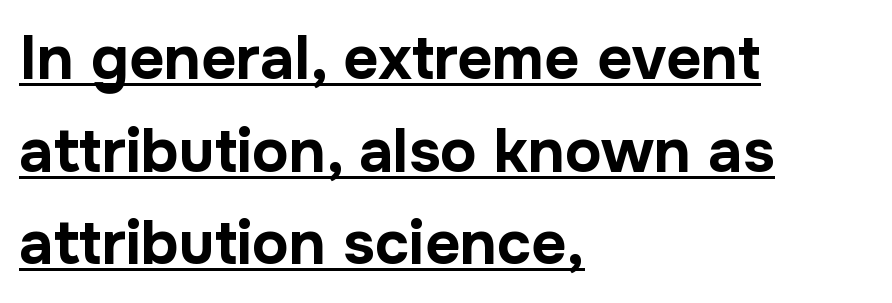
The image shows 61 px bold sans-serif type, upright; set left-aligned, normal line spacing (1.52x), normal letter spacing, underlined; low stroke contrast and a medium x-height.
